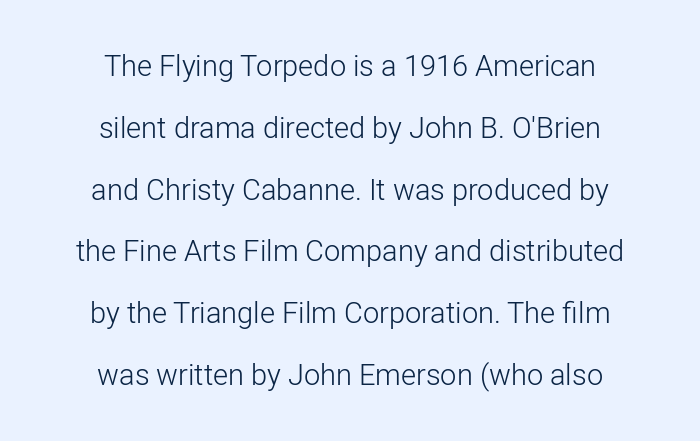
{"serif": "no", "italic": "no", "bold": "no", "weight": "light", "width": "normal", "stroke_contrast": "low", "x_height": "medium", "monospaced": "no", "underline": "no", "align": "center", "line_spacing": "loose", "line_spacing_ratio": 2.13, "letter_spacing": "normal", "letter_spacing_em": 0.0, "glyph_px": 29}
